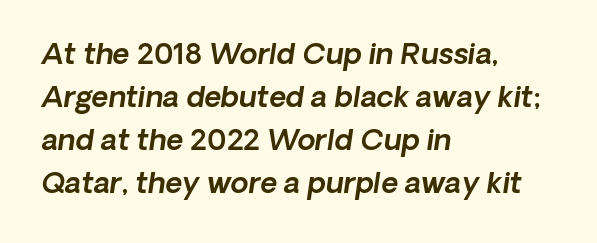
Rule under the text: the space is simply empty. Is there much room between lines? A standard amount, neither cramped nor airy. The passage shown is typed in a proportional face where columns would drift. This sample is left-justified, so line endings fall wherever the words run out.
